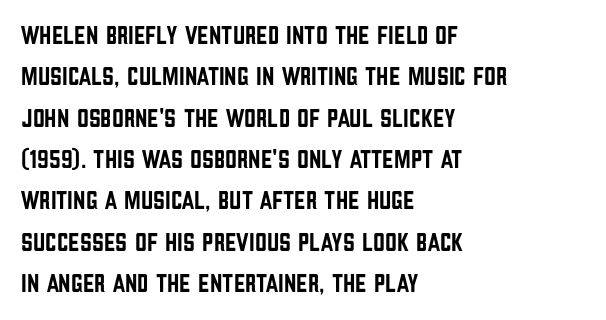
The image shows 26 px text type, upright; set left-aligned, normal line spacing (1.59x), normal letter spacing, not underlined.
